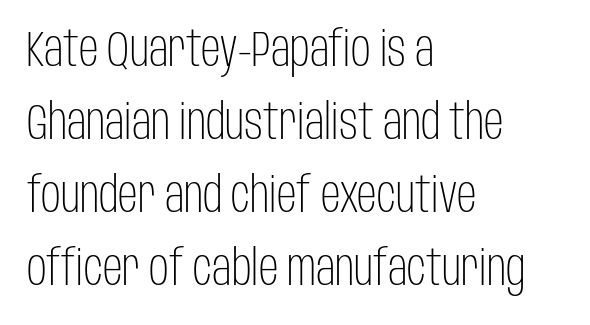
{"serif": "no", "italic": "no", "bold": "no", "weight": "light", "width": "condensed", "stroke_contrast": "low", "x_height": "large", "monospaced": "no", "underline": "no", "align": "left", "line_spacing": "normal", "line_spacing_ratio": 1.49, "letter_spacing": "normal", "letter_spacing_em": 0.0, "glyph_px": 49}
